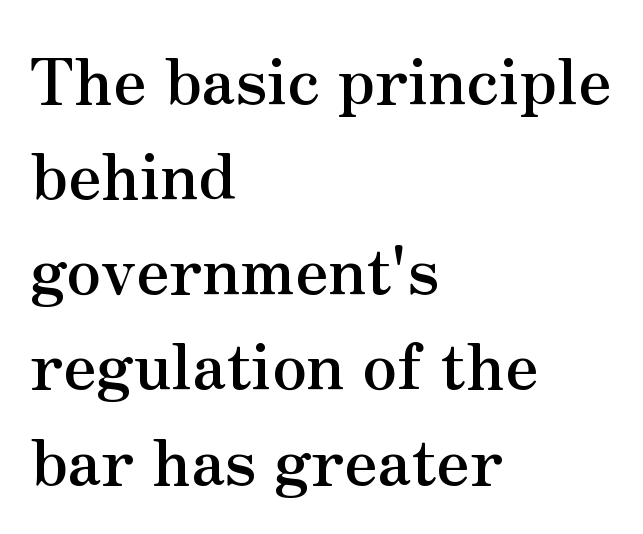
Q: Is the text bold? A: Yes.
Q: Is the text italic (slanted)? A: No, it is upright.
Q: Is the typeface a serif or a sans-serif typeface? A: Serif.
Q: Is the text underlined? A: No.
Q: How is the paragraph aligned? A: Left-aligned.
Q: Is the spacing between letters normal or unusually wide? A: Normal.
Q: Is the spacing between lines tight, normal or loose? A: Normal.
Q: Width (condensed, normal, or wide)? A: Normal.
Q: Stroke contrast? A: Medium.
Q: x-height? A: Small.
Q: Monospaced? A: No.
